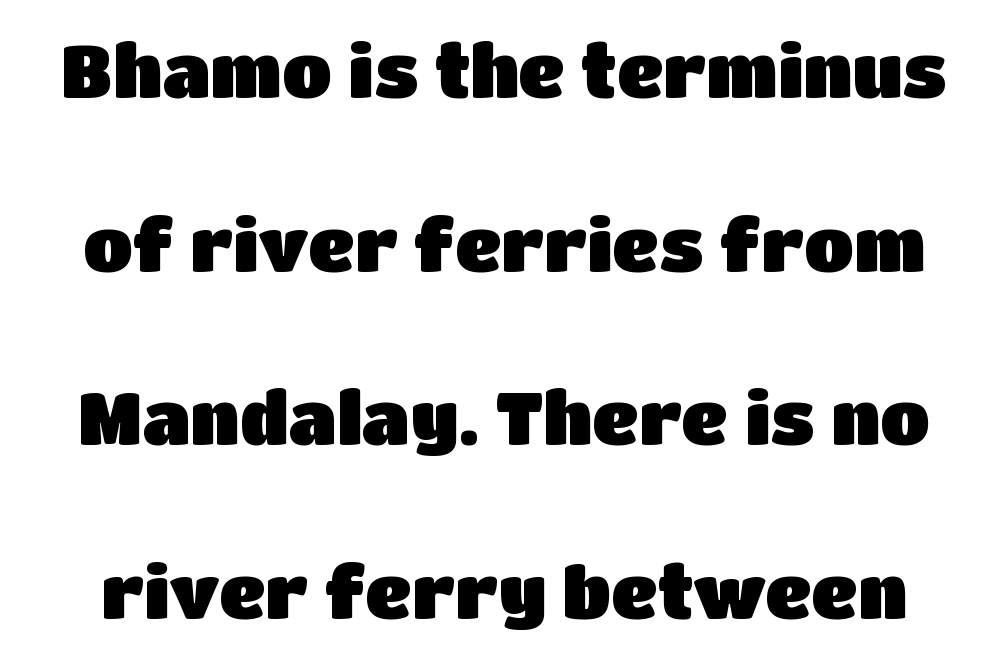
{"serif": "no", "italic": "no", "width": "normal", "stroke_contrast": "low", "x_height": "large", "monospaced": "no", "underline": "no", "line_spacing": "loose", "line_spacing_ratio": 2.38, "letter_spacing": "normal", "letter_spacing_em": 0.0, "glyph_px": 73}
